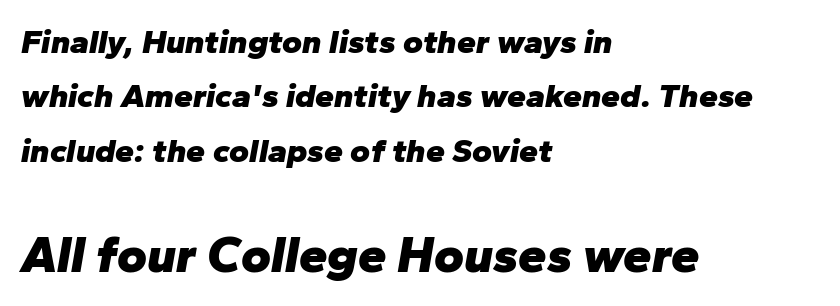
Q: Is the text bold? A: Yes.
Q: Is the text italic (slanted)? A: Yes, it leans right by about 10 degrees.
Q: Is the text underlined? A: No.
Q: How is the paragraph aligned? A: Left-aligned.
Q: Is the spacing between letters normal or unusually wide? A: Normal.
Q: Is the spacing between lines tight, normal or loose? A: Normal.
Q: Which block of text is set in a larger size, the first (top) or the second (bottom)? A: The second (bottom) one.
Q: Width (condensed, normal, or wide)? A: Normal.
Q: Stroke contrast? A: Low.
Q: x-height? A: Medium.
Q: Monospaced? A: No.
